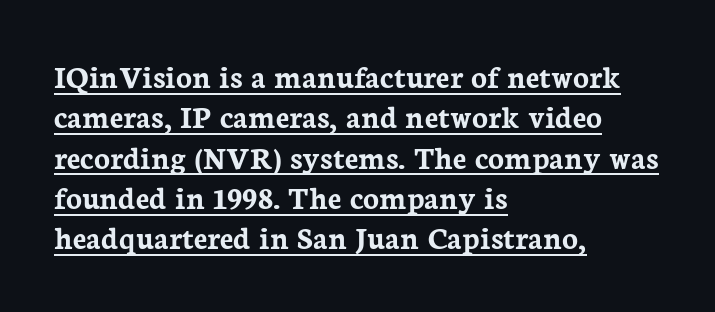
Every character sits straight up, as roman type does. Leftover space on each line is placed entirely after the last word. Honestly, the underline is the first thing you notice here. You could call the tracking neutral — neither tight nor loose.
